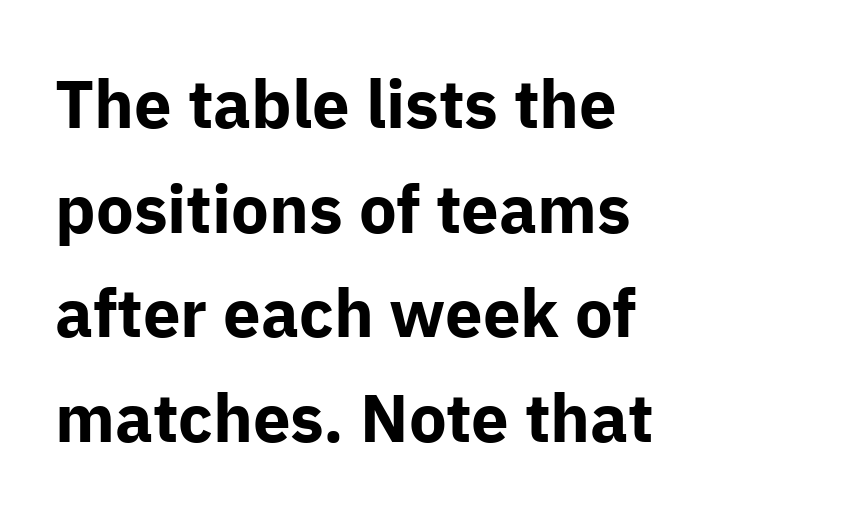
{"serif": "no", "italic": "no", "bold": "yes", "weight": "bold", "width": "normal", "stroke_contrast": "low", "x_height": "medium", "monospaced": "no", "underline": "no", "align": "left", "line_spacing": "normal", "line_spacing_ratio": 1.56, "letter_spacing": "normal", "letter_spacing_em": 0.0, "glyph_px": 67}
